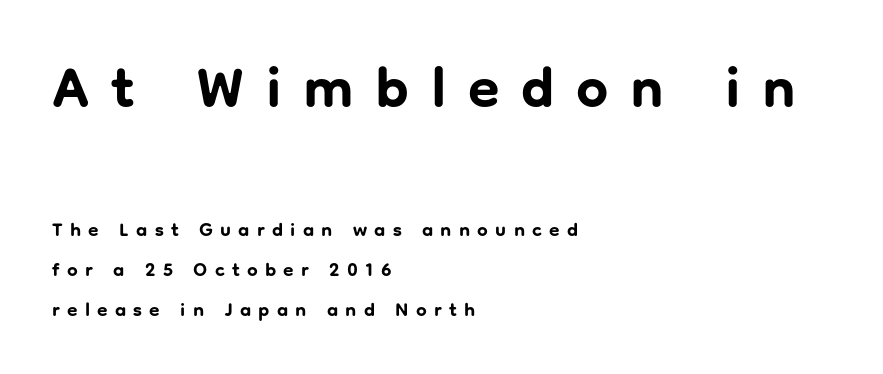
The image shows 57 px bold sans-serif type, upright; set left-aligned, loose line spacing (2.11x), unusually wide letter spacing (+0.38 em), not underlined; the first (top) block is 3.0x larger; low stroke contrast and a medium x-height.
